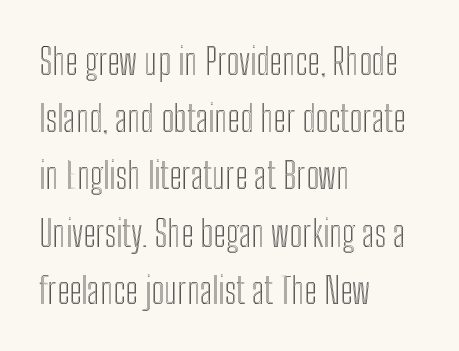
The image shows 36 px condensed type, upright; set left-aligned, normal line spacing (1.59x), normal letter spacing, not underlined; a medium x-height.
